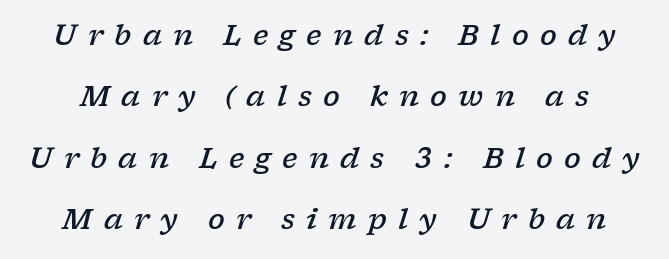
{"serif": "yes", "italic": "yes", "lean": "right", "slant_degrees": 17, "bold": "semi", "weight": "semibold", "width": "wide", "stroke_contrast": "low", "x_height": "medium", "monospaced": "no", "underline": "no", "line_spacing": "loose", "line_spacing_ratio": 2.19, "letter_spacing": "wide", "letter_spacing_em": 0.4, "glyph_px": 28}
